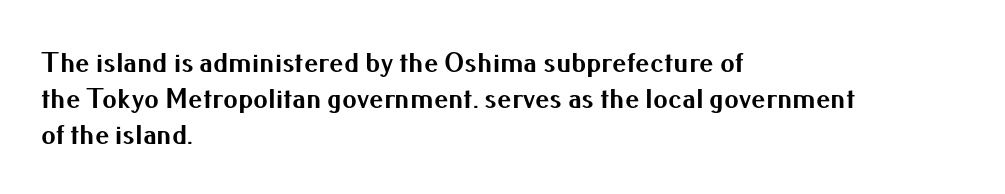
The letters sit at their default tracking, neither squeezed nor spread. Tall strokes in this sample are plumb rather than angled. Underlining? Definitely not there. The paragraph shown leans on its left margin. Evenly set lines give the paragraph a standard silhouette. A typesetter would label this face a sans.
